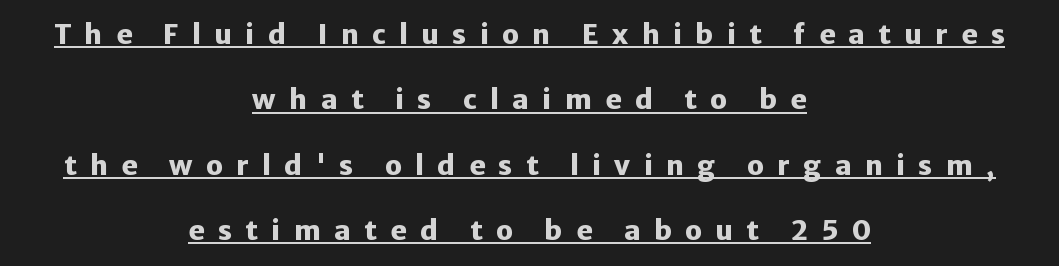
Q: Is the text bold? A: Yes.
Q: Is the text italic (slanted)? A: No, it is upright.
Q: Is the text underlined? A: Yes.
Q: How is the paragraph aligned? A: Centered.
Q: Is the spacing between letters normal or unusually wide? A: Unusually wide.
Q: Is the spacing between lines tight, normal or loose? A: Loose.
